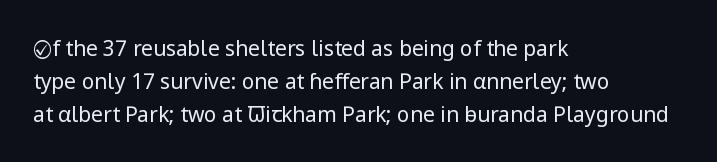
The image shows 21 px text type, upright; set left-aligned, normal line spacing (1.56x), normal letter spacing, not underlined.
